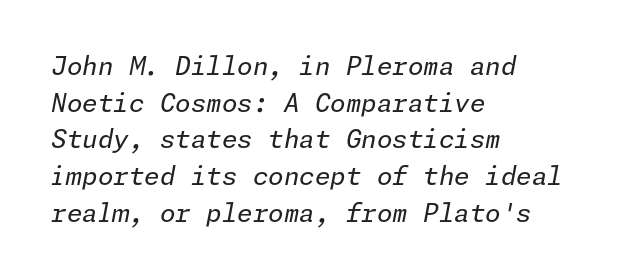
{"italic": "yes", "lean": "right", "slant_degrees": 11, "bold": "no", "underline": "no", "align": "left", "line_spacing": "normal", "line_spacing_ratio": 1.47, "letter_spacing": "normal", "letter_spacing_em": 0.0, "glyph_px": 25}
